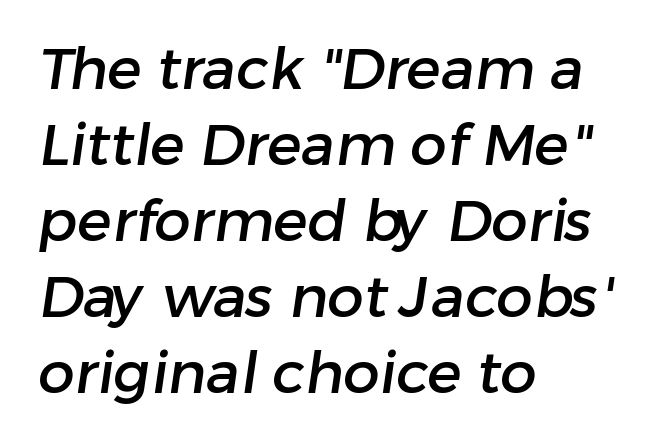
Q: Is the typeface a serif or a sans-serif typeface? A: Sans-serif.
Q: Is the text underlined? A: No.
Q: How is the paragraph aligned? A: Left-aligned.
Q: Is the spacing between letters normal or unusually wide? A: Normal.
Q: Is the spacing between lines tight, normal or loose? A: Normal.
Q: Width (condensed, normal, or wide)? A: Normal.
Q: Stroke contrast? A: Low.
Q: x-height? A: Medium.
Q: Monospaced? A: No.
